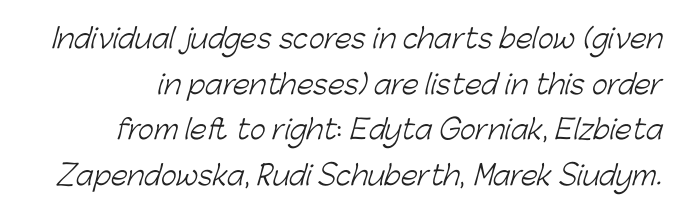
Q: Is the text bold? A: No.
Q: Is the text underlined? A: No.
Q: Is the spacing between letters normal or unusually wide? A: Normal.
Q: Is the spacing between lines tight, normal or loose? A: Normal.
